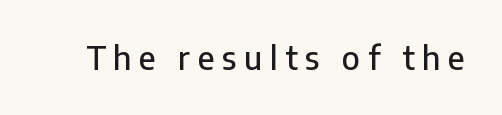
The image shows 32 px sans-serif type, upright; set unusually wide letter spacing (+0.23 em), not underlined; low stroke contrast and a medium x-height.
